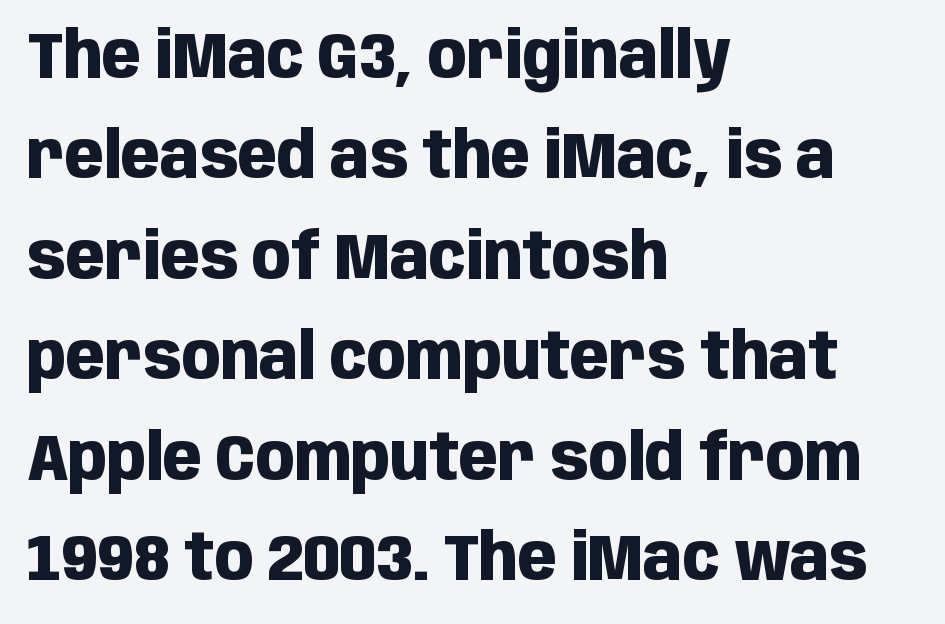
You can tell it's not italic because the verticals are truly vertical. Plenty of ink on the page — the face is bold. The face used here is proportionally spaced, like ordinary book or web type. Left-aligned paragraph, ragged on the right. Rows of type keep a routine distance in the vertical direction. Standard letterfit; no display-style spreading of the glyphs.
